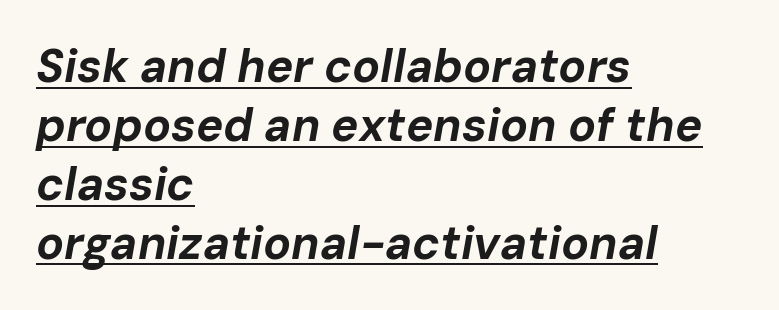
Q: Is the text bold? A: Yes.
Q: Is the text italic (slanted)? A: Yes, it leans right by about 10 degrees.
Q: Is the text underlined? A: Yes.
Q: How is the paragraph aligned? A: Left-aligned.
Q: Is the spacing between letters normal or unusually wide? A: Normal.
Q: Is the spacing between lines tight, normal or loose? A: Normal.
Q: Width (condensed, normal, or wide)? A: Normal.
Q: Stroke contrast? A: Low.
Q: x-height? A: Medium.
Q: Monospaced? A: No.
